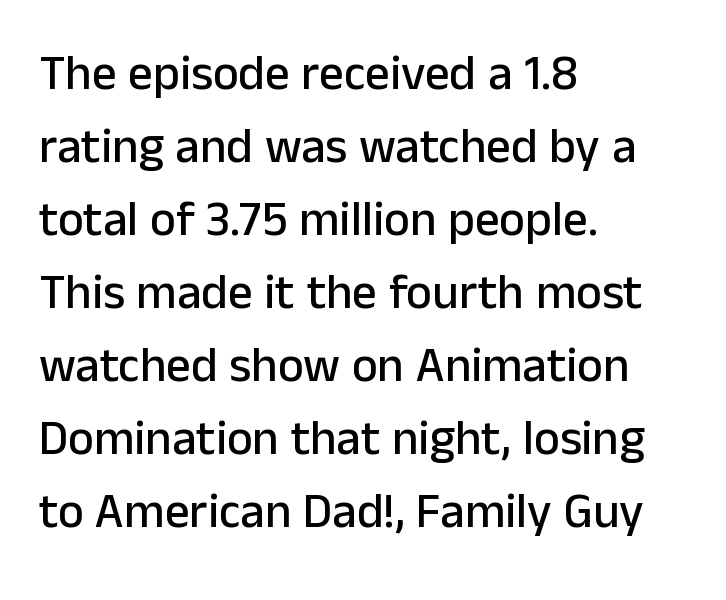
The image shows 49 px sans-serif type, upright; set left-aligned, normal line spacing (1.49x), normal letter spacing, not underlined; low stroke contrast and a medium x-height.
